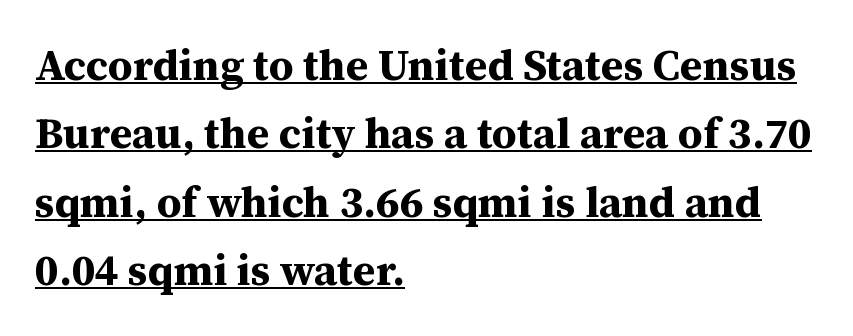
The image shows 43 px bold serif type, upright; set left-aligned, normal line spacing (1.59x), normal letter spacing, underlined; medium stroke contrast and a medium x-height.
